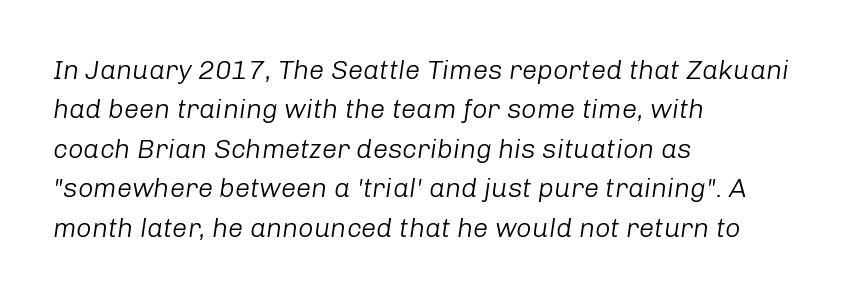
Q: Is the text bold? A: No.
Q: Is the text italic (slanted)? A: Yes, it leans right by about 8 degrees.
Q: Is the text underlined? A: No.
Q: How is the paragraph aligned? A: Left-aligned.
Q: Is the spacing between letters normal or unusually wide? A: Normal.
Q: Is the spacing between lines tight, normal or loose? A: Normal.
